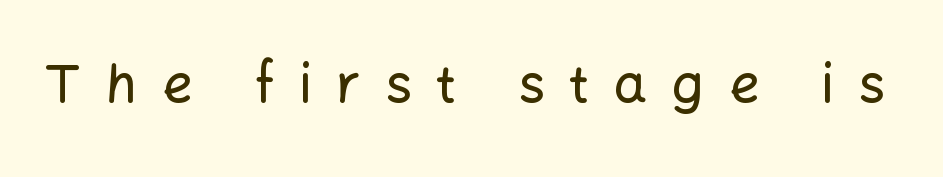
{"serif": "no", "italic": "no", "width": "normal", "stroke_contrast": "low", "x_height": "medium", "monospaced": "no", "underline": "no", "letter_spacing": "wide", "letter_spacing_em": 0.46, "glyph_px": 53}
